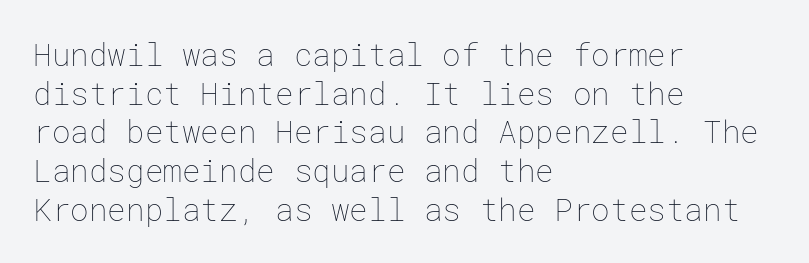
Q: Is the text bold? A: No.
Q: Is the text italic (slanted)? A: No, it is upright.
Q: Is the text underlined? A: No.
Q: How is the paragraph aligned? A: Left-aligned.
Q: Is the spacing between letters normal or unusually wide? A: Normal.
Q: Is the spacing between lines tight, normal or loose? A: Normal.
Q: Width (condensed, normal, or wide)? A: Normal.
Q: Stroke contrast? A: Low.
Q: x-height? A: Medium.
